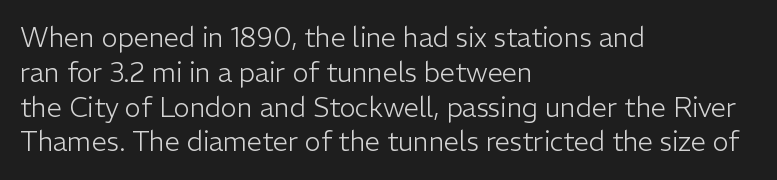
Q: Is the text bold? A: No.
Q: Is the text italic (slanted)? A: No, it is upright.
Q: Is the text underlined? A: No.
Q: How is the paragraph aligned? A: Left-aligned.
Q: Is the spacing between letters normal or unusually wide? A: Normal.
Q: Is the spacing between lines tight, normal or loose? A: Normal.
